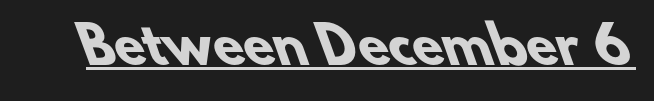
Q: Is the text bold? A: Yes.
Q: Is the typeface a serif or a sans-serif typeface? A: Sans-serif.
Q: Is the text underlined? A: Yes.
Q: Is the spacing between letters normal or unusually wide? A: Normal.
Q: Width (condensed, normal, or wide)? A: Normal.
Q: Stroke contrast? A: Low.
Q: x-height? A: Small.
Q: Monospaced? A: No.
